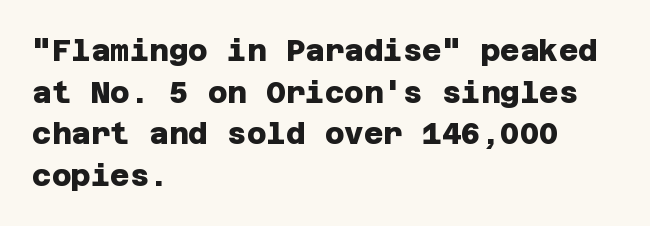
{"serif": "no", "bold": "yes", "weight": "heavy", "width": "normal", "stroke_contrast": "low", "x_height": "large", "underline": "no", "align": "left", "line_spacing": "normal", "line_spacing_ratio": 1.39, "letter_spacing": "normal", "letter_spacing_em": 0.0, "glyph_px": 30}
